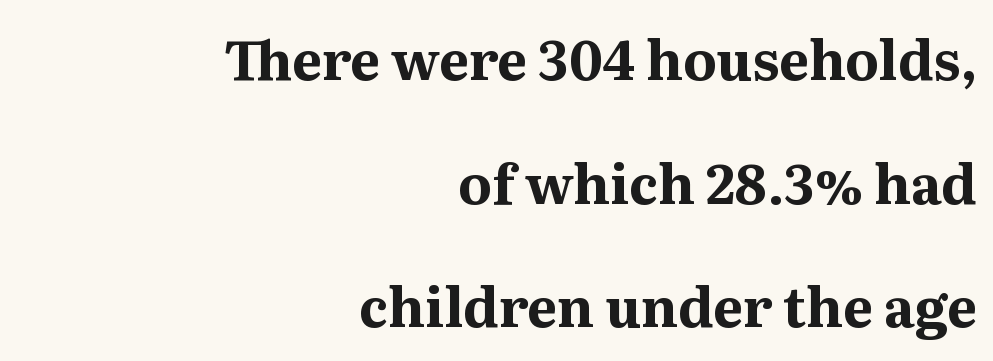
Students, observe: this is what heavily led, spacious text looks like. The typography opts for an upright posture over an oblique one. The face used here is proportionally spaced, like ordinary book or web type. What stands out about the letter spacing? Nothing — it is the standard amount. Plain, unruled lines of type. The characters look thick and weighty, a clear bold.
